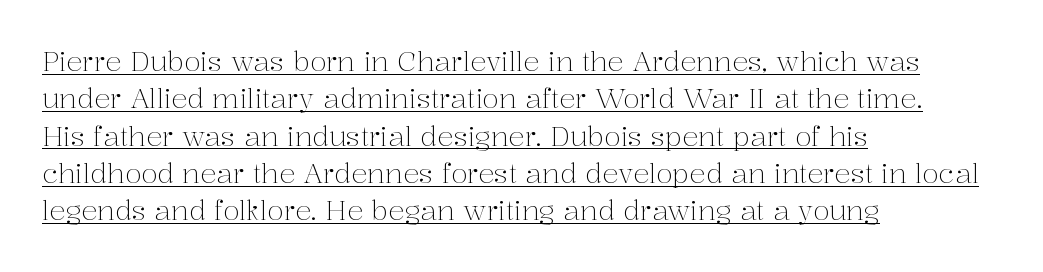
The image shows 27 px text type, upright; set left-aligned, normal line spacing (1.38x), normal letter spacing, underlined.
